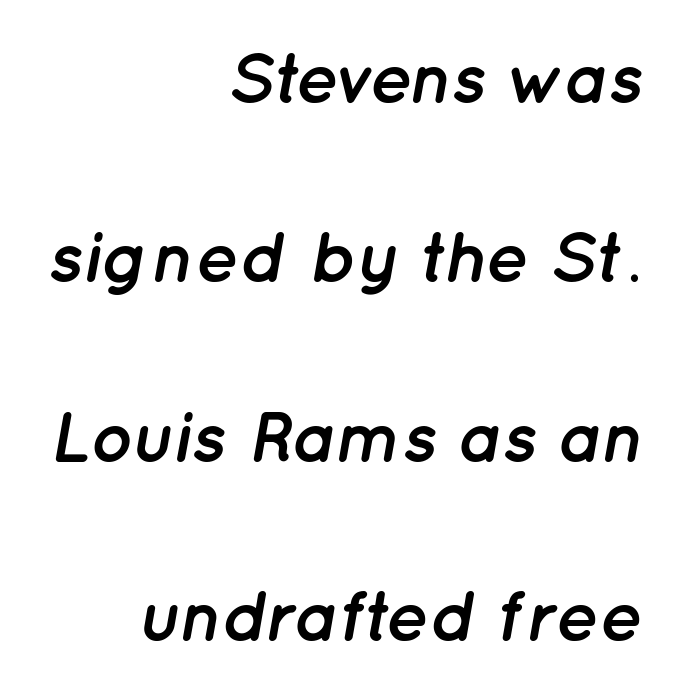
{"italic": "yes", "lean": "right", "slant_degrees": 12, "bold": "yes", "weight": "semibold", "width": "normal", "stroke_contrast": "low", "x_height": "medium", "monospaced": "no", "underline": "no", "align": "right", "line_spacing": "loose", "line_spacing_ratio": 2.49, "letter_spacing": "normal", "letter_spacing_em": 0.0, "glyph_px": 72}
